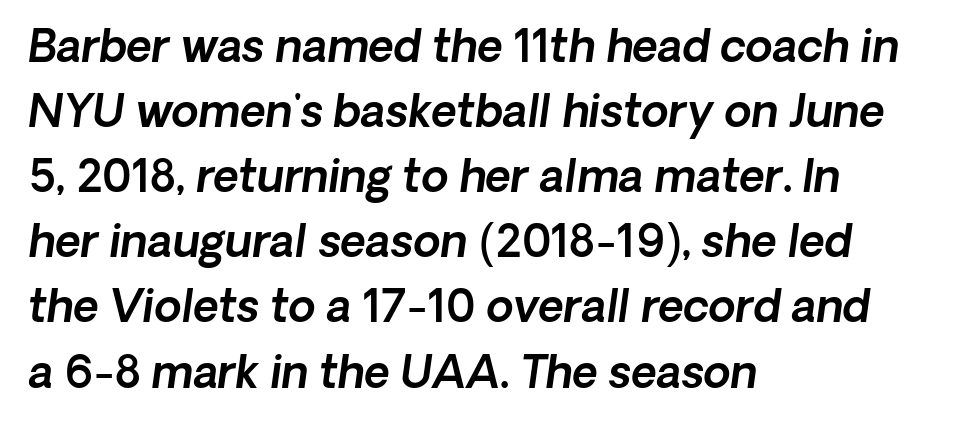
This sample uses plain, unmodified letter spacing. Quick note: underline off. The specimen reads as italic at a glance. Reading down the column, the eye jumps a familiar distance to each next line.
